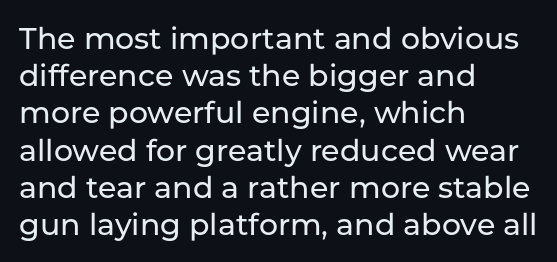
The image shows 30 px sans-serif type, upright; set left-aligned, line spacing 1.24x, normal letter spacing, not underlined; low stroke contrast and a medium x-height.
